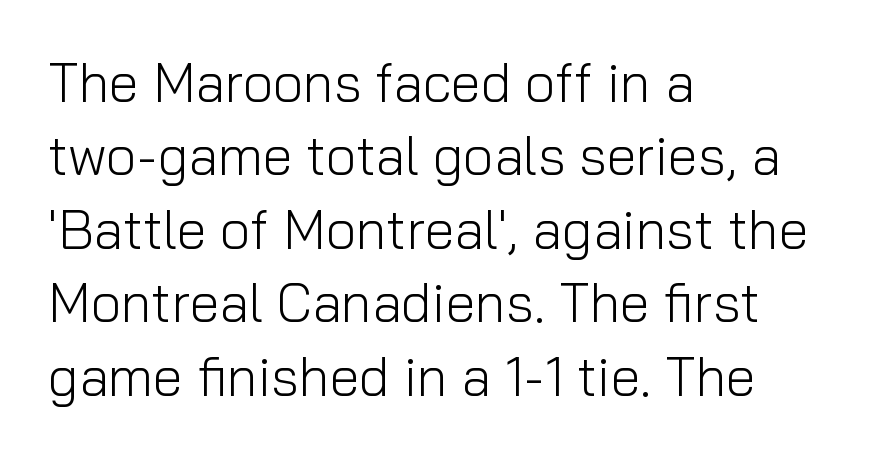
Each letter keeps its own natural width here, so spacing adapts to shape. Short and long lines alike share a common starting point at left. The tracking reads as untouched default to a designer's eye. These lines are composed in type without serifs.
